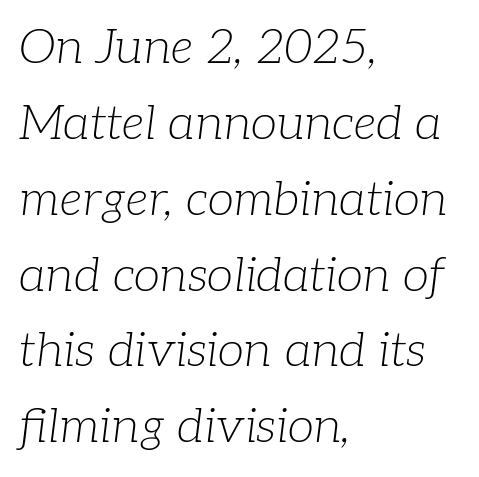
The image shows 48 px light serif type, italic (leaning right); set left-aligned, normal line spacing (1.58x), normal letter spacing, not underlined; low stroke contrast and a medium x-height.
